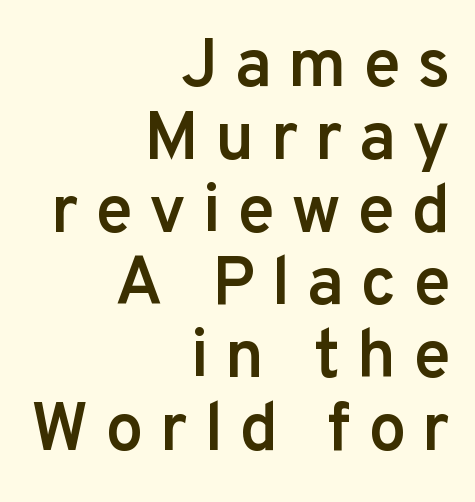
{"serif": "no", "italic": "no", "bold": "semi", "weight": "semibold", "width": "normal", "stroke_contrast": "low", "x_height": "medium", "monospaced": "no", "underline": "no", "align": "right", "line_spacing": "tight", "line_spacing_ratio": 1.07, "letter_spacing": "wide", "letter_spacing_em": 0.24, "glyph_px": 68}
